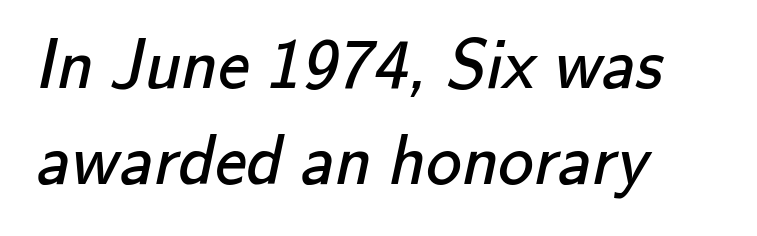
Q: Is the text bold? A: No.
Q: Is the typeface a serif or a sans-serif typeface? A: Sans-serif.
Q: Is the text underlined? A: No.
Q: How is the paragraph aligned? A: Left-aligned.
Q: Is the spacing between letters normal or unusually wide? A: Normal.
Q: Is the spacing between lines tight, normal or loose? A: Normal.
Q: Width (condensed, normal, or wide)? A: Normal.
Q: Stroke contrast? A: Low.
Q: x-height? A: Small.
Q: Monospaced? A: No.
